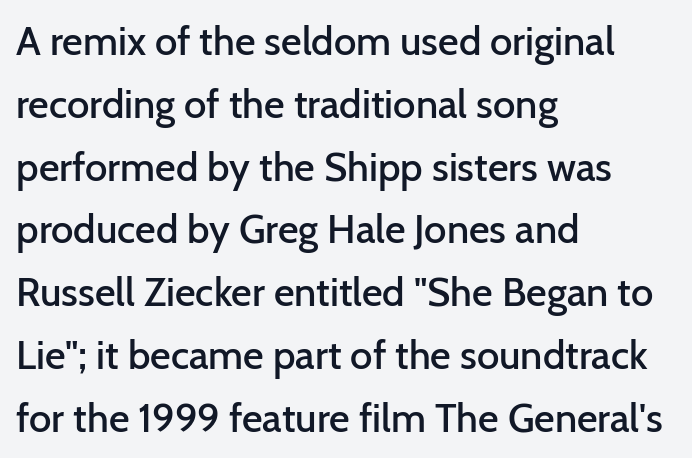
The passage shown is not underscored anywhere. Here the designer chose a conventional face with non-uniform glyph widths. Left-aligned paragraph, ragged on the right. Nobody touched the tracking dial on this one. Classification — sans serif. Every character sits straight up, as roman type does.
